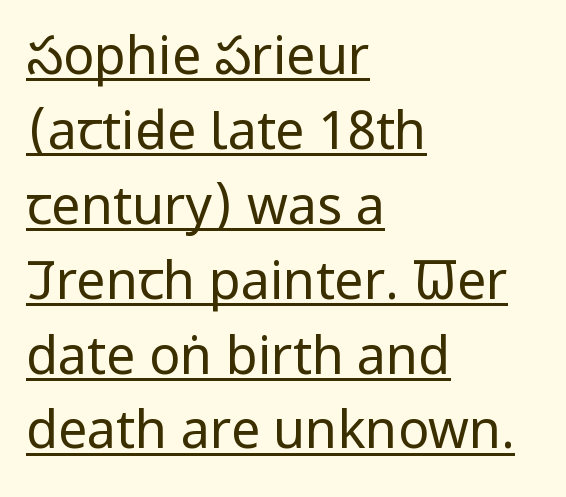
Leading: standard. A light-to-regular cut is what we see here. You could not count columns in this text — the font is proportionally spaced. One-word summary of the alignment: left. Caption: standard tracking, unaltered.
